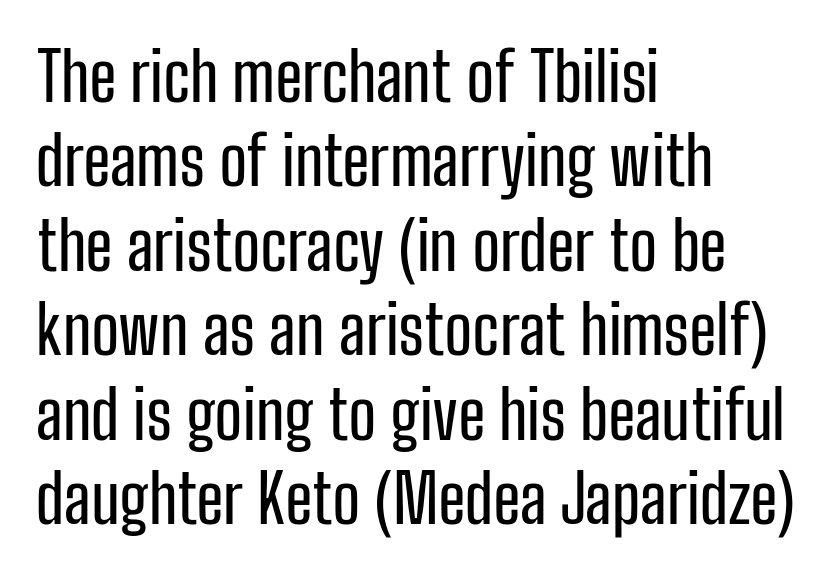
The image shows 67 px condensed sans-serif type, upright; set left-aligned, normal line spacing (1.26x), normal letter spacing, not underlined; low stroke contrast and a medium x-height.
